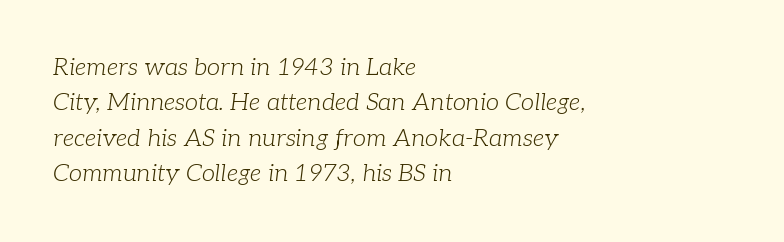
Characters are canted at an angle relative to the baseline's perpendicular. Leading: standard. There is no visible air inserted between adjacent glyphs. The baseline area is clear.
